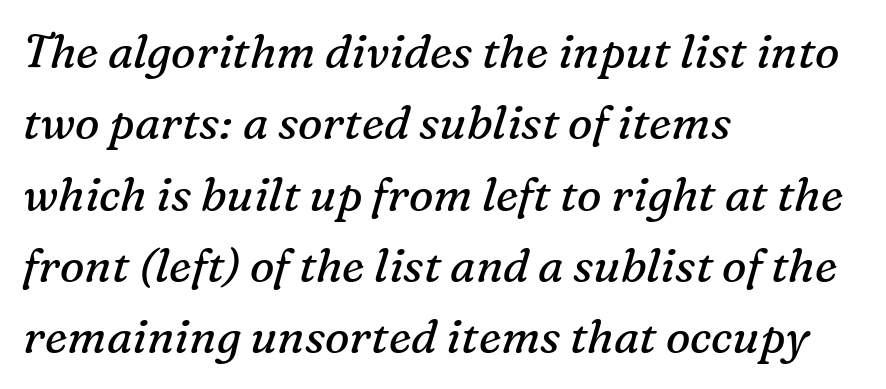
Q: Is the text bold? A: No.
Q: Is the text italic (slanted)? A: Yes, it leans right by about 16 degrees.
Q: Is the typeface a serif or a sans-serif typeface? A: Serif.
Q: Is the text underlined? A: No.
Q: How is the paragraph aligned? A: Left-aligned.
Q: Is the spacing between letters normal or unusually wide? A: Normal.
Q: Is the spacing between lines tight, normal or loose? A: Normal.
Q: Width (condensed, normal, or wide)? A: Normal.
Q: Stroke contrast? A: Medium.
Q: x-height? A: Medium.
Q: Monospaced? A: No.
